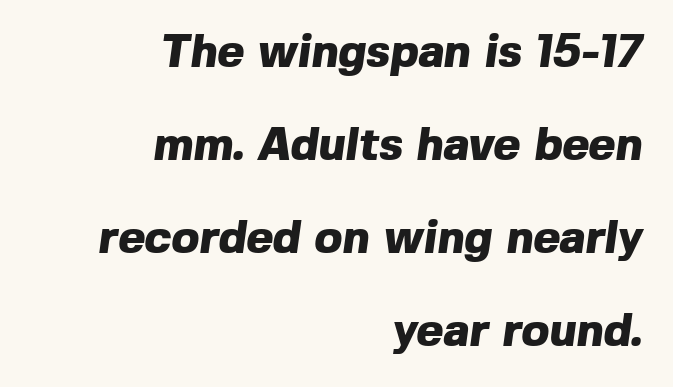
{"serif": "no", "bold": "yes", "weight": "heavy", "width": "normal", "x_height": "medium", "monospaced": "no", "underline": "no", "align": "right", "line_spacing": "loose", "line_spacing_ratio": 2.02, "letter_spacing": "normal", "letter_spacing_em": 0.0, "glyph_px": 46}
